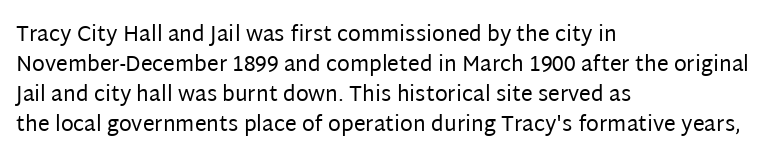
Compared with typical body copy, the letter spacing here is the same. The text block is weighted toward the left margin, trailing off unevenly rightward. The foot of each line stays bare and open. Evenly set lines give the paragraph a standard silhouette. Stroke thickness stays within the range of a standard reading face or lighter.
